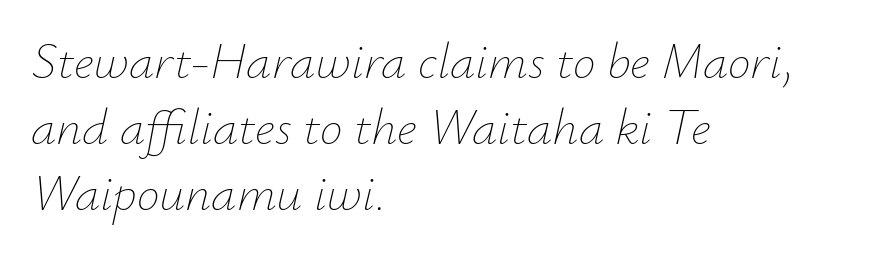
{"italic": "yes", "lean": "right", "slant_degrees": 12, "bold": "no", "weight": "thin", "width": "normal", "stroke_contrast": "low", "x_height": "small", "monospaced": "no", "underline": "no", "align": "left", "line_spacing": "normal", "line_spacing_ratio": 1.29, "letter_spacing": "normal", "letter_spacing_em": 0.0, "glyph_px": 51}
